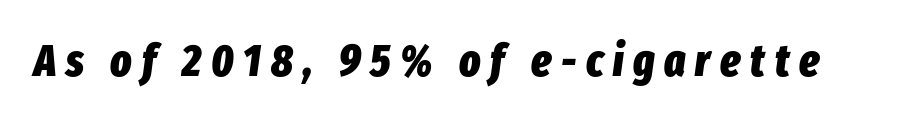
The image shows 44 px heavy, condensed type, italic (leaning right); set unusually wide letter spacing (+0.22 em), not underlined; low stroke contrast and a medium x-height.
